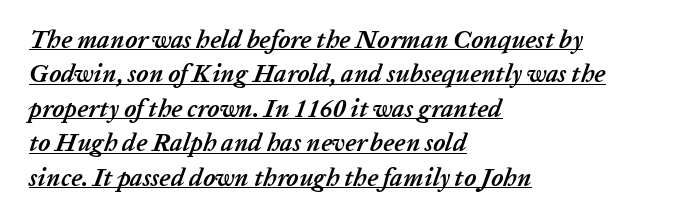
Q: Is the text bold? A: Yes.
Q: Is the text italic (slanted)? A: Yes, it leans right by about 20 degrees.
Q: Is the text underlined? A: Yes.
Q: How is the paragraph aligned? A: Left-aligned.
Q: Is the spacing between letters normal or unusually wide? A: Normal.
Q: Is the spacing between lines tight, normal or loose? A: Normal.
